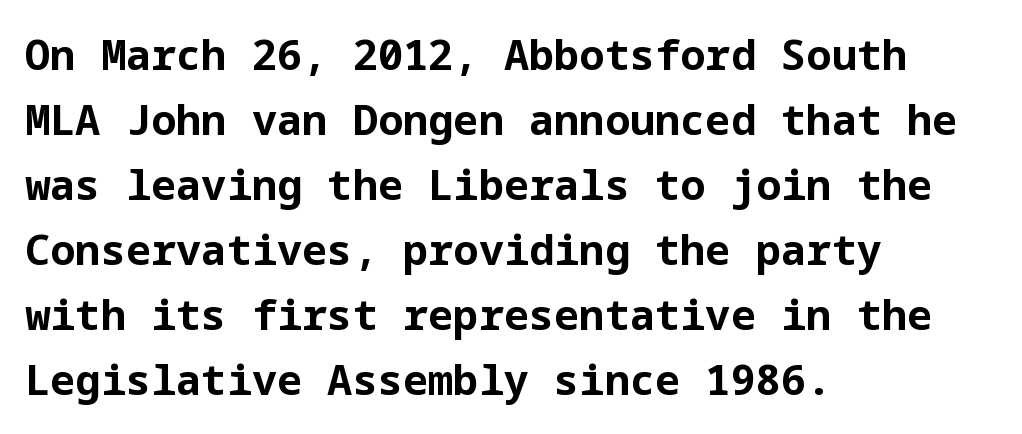
Q: Is the text bold? A: Yes.
Q: Is the text italic (slanted)? A: No, it is upright.
Q: Is the typeface a serif or a sans-serif typeface? A: Sans-serif.
Q: Is the text underlined? A: No.
Q: How is the paragraph aligned? A: Left-aligned.
Q: Is the spacing between letters normal or unusually wide? A: Normal.
Q: Is the spacing between lines tight, normal or loose? A: Normal.
Q: Width (condensed, normal, or wide)? A: Normal.
Q: Stroke contrast? A: Low.
Q: x-height? A: Medium.
